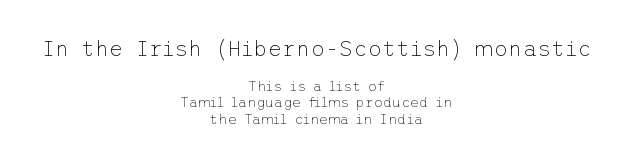
Q: Is the text bold? A: No.
Q: Is the text italic (slanted)? A: No, it is upright.
Q: Is the text underlined? A: No.
Q: How is the paragraph aligned? A: Centered.
Q: Is the spacing between letters normal or unusually wide? A: Normal.
Q: Which block of text is set in a larger size, the first (top) or the second (bottom)? A: The first (top) one.
